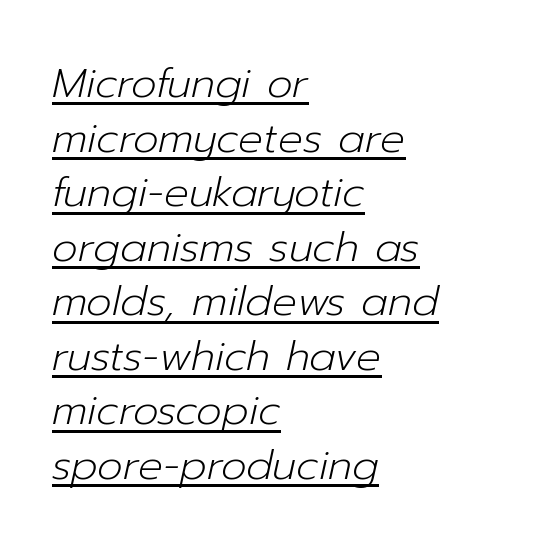
{"italic": "yes", "lean": "right", "slant_degrees": 12, "bold": "no", "weight": "light", "width": "normal", "stroke_contrast": "low", "x_height": "medium", "monospaced": "no", "underline": "yes", "align": "left", "line_spacing": "normal", "line_spacing_ratio": 1.33, "letter_spacing": "normal", "letter_spacing_em": 0.0, "glyph_px": 41}
